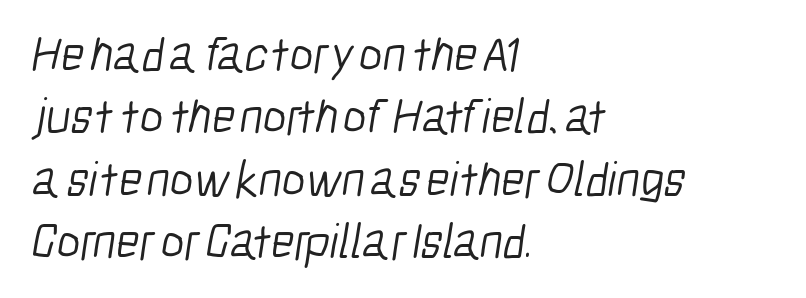
Q: Is the text bold? A: No.
Q: Is the typeface a serif or a sans-serif typeface? A: Sans-serif.
Q: Is the text underlined? A: No.
Q: How is the paragraph aligned? A: Left-aligned.
Q: Is the spacing between letters normal or unusually wide? A: Normal.
Q: Is the spacing between lines tight, normal or loose? A: Normal.
Q: Width (condensed, normal, or wide)? A: Condensed.
Q: Stroke contrast? A: Low.
Q: x-height? A: Medium.
Q: Monospaced? A: No.
